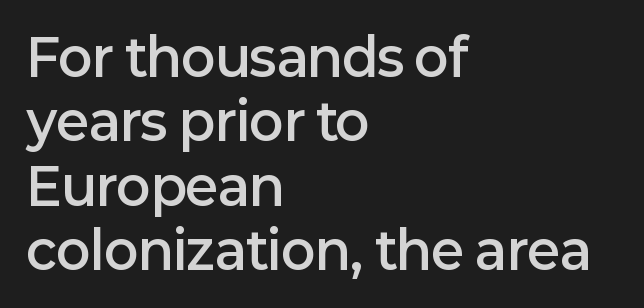
{"serif": "no", "italic": "no", "bold": "semi", "weight": "semibold", "width": "normal", "stroke_contrast": "low", "x_height": "medium", "monospaced": "no", "underline": "no", "align": "left", "line_spacing": "normal", "line_spacing_ratio": 1.26, "letter_spacing": "normal", "letter_spacing_em": 0.0, "glyph_px": 51}
